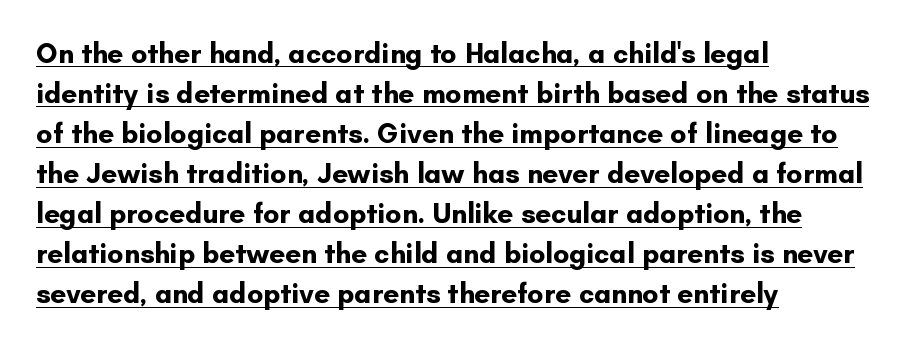
The image shows 28 px bold sans-serif type, upright; set left-aligned, normal line spacing (1.43x), normal letter spacing, underlined; low stroke contrast and a small x-height.
